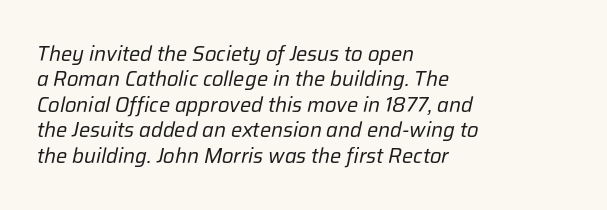
Does extra space separate the letters? No, they use regular spacing. The axis of the letterforms is tilted away from vertical. Nobody drew a line under any word here. Visually the block forms a straight wall on the left and a jagged coastline on the right.
